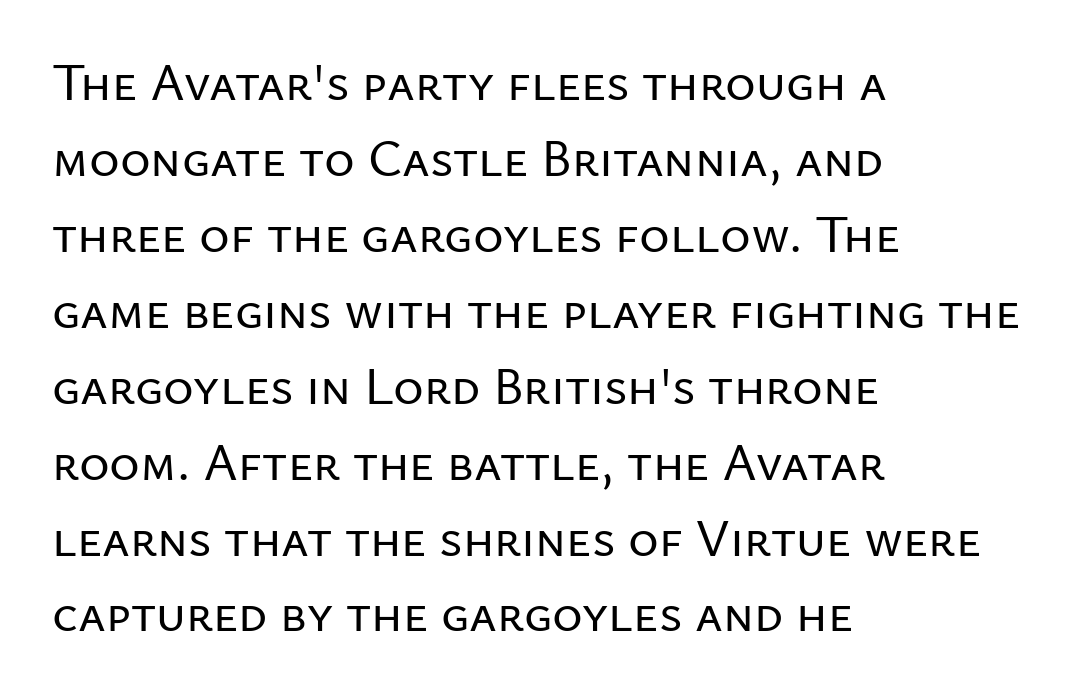
The image shows 52 px sans-serif type, upright; set left-aligned, normal line spacing (1.46x), normal letter spacing, not underlined; low stroke contrast and a medium x-height.
